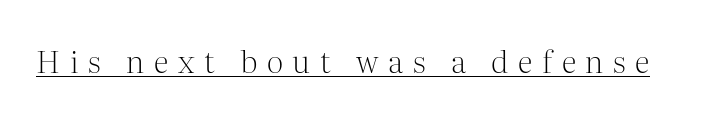
{"serif": "yes", "italic": "no", "bold": "no", "weight": "light", "width": "normal", "stroke_contrast": "medium", "x_height": "medium", "monospaced": "no", "underline": "yes", "letter_spacing": "wide", "letter_spacing_em": 0.31, "glyph_px": 31}
